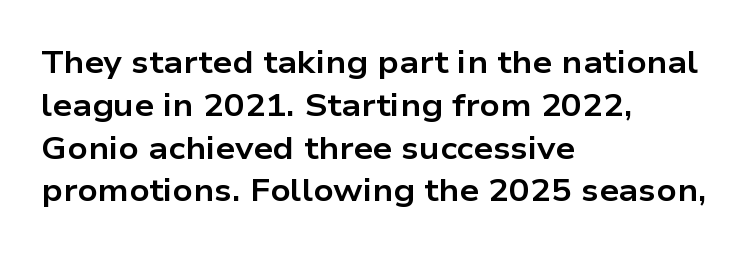
{"serif": "no", "italic": "no", "bold": "yes", "weight": "bold", "width": "wide", "stroke_contrast": "low", "x_height": "medium", "monospaced": "no", "underline": "no", "align": "left", "line_spacing": "normal", "line_spacing_ratio": 1.38, "letter_spacing": "normal", "letter_spacing_em": 0.0, "glyph_px": 31}
